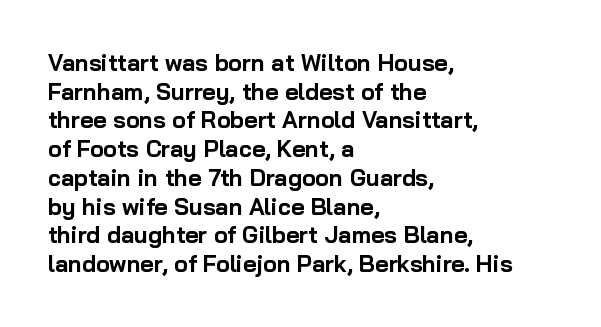
{"italic": "no", "bold": "yes", "underline": "no", "align": "left", "line_spacing": "normal", "line_spacing_ratio": 1.25, "letter_spacing": "normal", "letter_spacing_em": 0.0, "glyph_px": 23}
